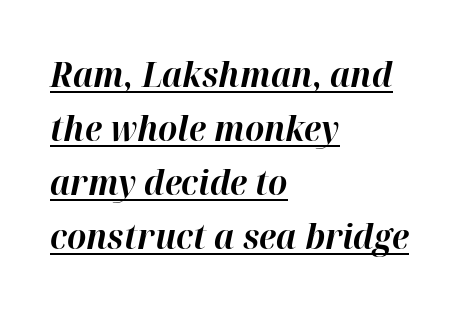
The image shows 34 px bold type, italic (leaning right); set left-aligned, normal line spacing (1.59x), normal letter spacing, underlined; high stroke contrast and a medium x-height.
